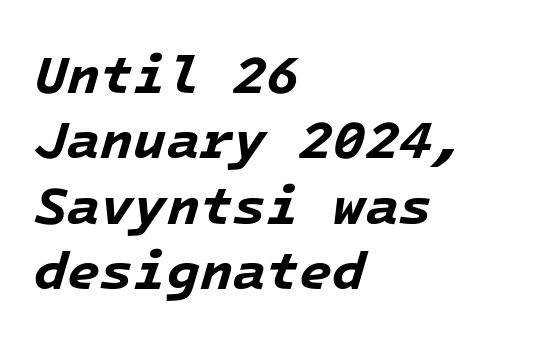
Q: Is the text bold? A: Yes.
Q: Is the text italic (slanted)? A: Yes, it leans right by about 16 degrees.
Q: Is the text underlined? A: No.
Q: How is the paragraph aligned? A: Left-aligned.
Q: Is the spacing between letters normal or unusually wide? A: Normal.
Q: Width (condensed, normal, or wide)? A: Normal.
Q: Stroke contrast? A: Low.
Q: x-height? A: Medium.
Q: Monospaced? A: Yes.
